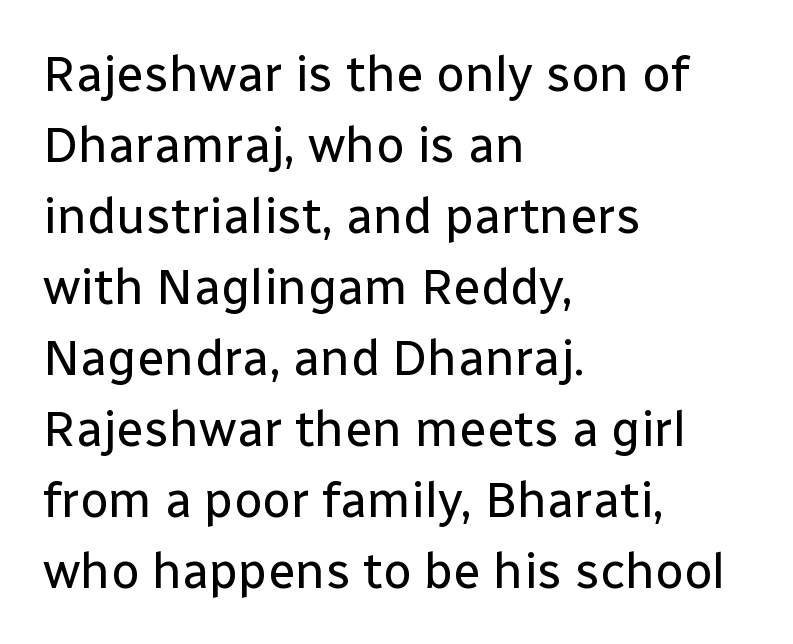
Bold? No — there's no thickening of the strokes. The font family rendered here belongs to the sans-serif group. The setting favours the left margin, as ordinary paragraphs usually do. This is roman type, the default non-slanted kind. Is there much room between lines? A standard amount, neither cramped nor airy. Short note: letters normally spaced.
